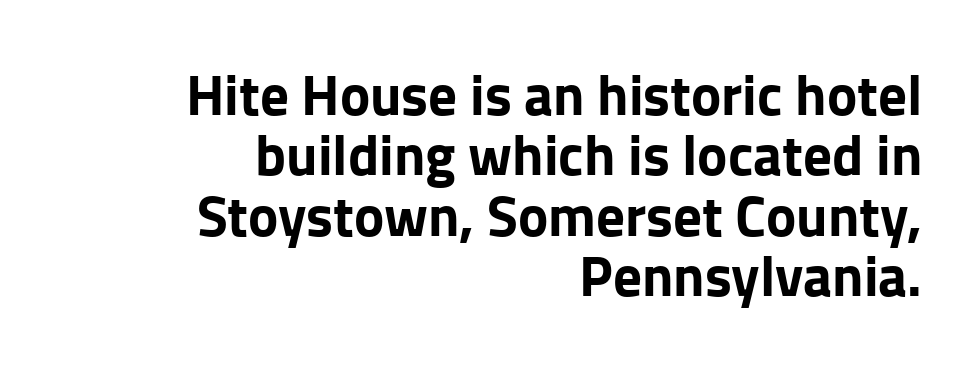
The paragraph shown leans on its right margin. The line texture is even and compact thanks to regular tracking. Is this a fixed-width face? No — the glyphs have proportional, varying widths. Typographically, this falls in the sans-serif category. Underlining? Definitely not there.
